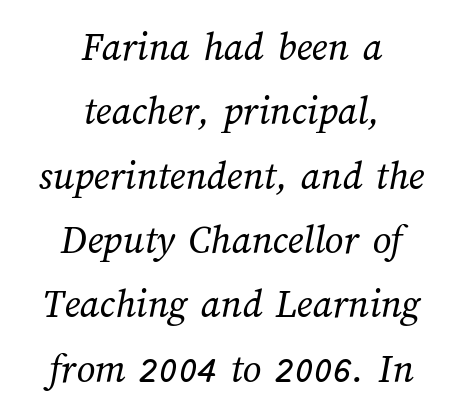
These glyphs show unthickened strokes, regular width or finer. The area under the type is left untouched. Leading matches the norm, producing a regular column. Character widths vary here, with narrow letters taking less room than wide ones.
